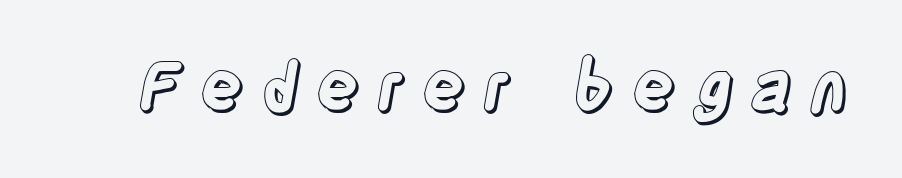
{"width": "condensed", "x_height": "large", "monospaced": "no", "underline": "no", "letter_spacing": "wide", "letter_spacing_em": 0.23, "glyph_px": 67}
